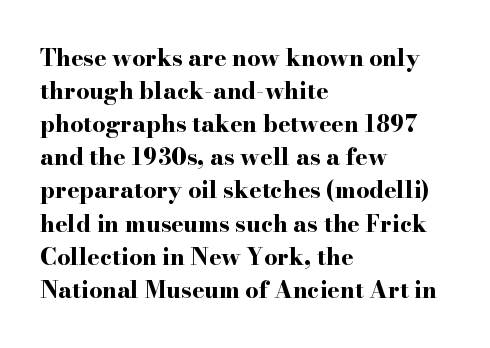
The image shows 23 px bold type, upright; set left-aligned, normal line spacing (1.44x), normal letter spacing, not underlined.
